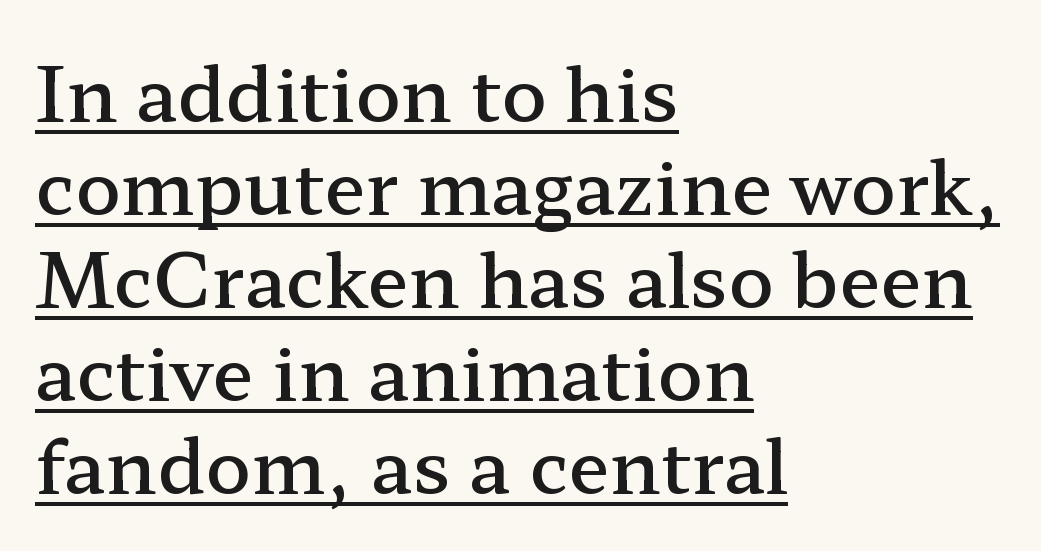
A continuous stroke trails under the words, as in a hyperlink. This sample uses an upright cut, with every glyph sitting square on the baseline. Line starts are locked; line ends wander. Glyph-to-glyph distance matches everyday printed text. This rendering employs a face with finishing strokes, i.e., a serif.
